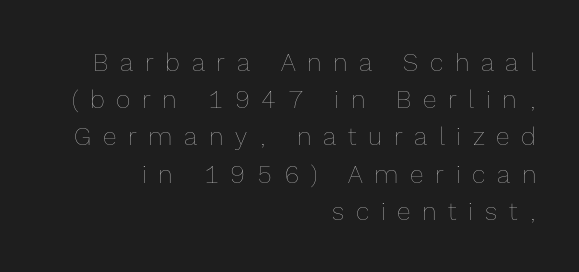
Q: Is the text bold? A: No.
Q: Is the text italic (slanted)? A: No, it is upright.
Q: Is the text underlined? A: No.
Q: How is the paragraph aligned? A: Right-aligned.
Q: Is the spacing between letters normal or unusually wide? A: Unusually wide.
Q: Is the spacing between lines tight, normal or loose? A: Normal.
